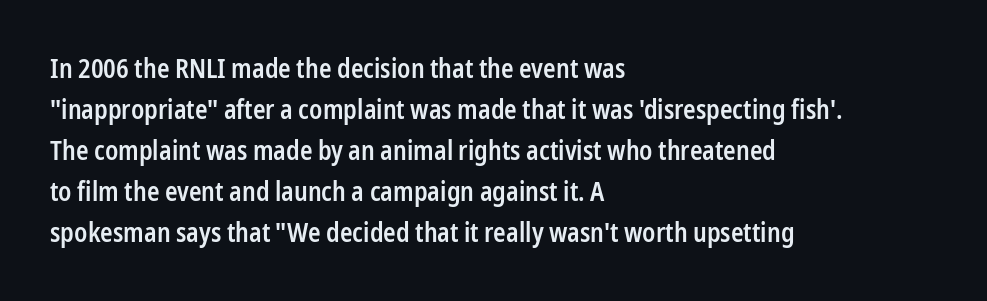
The image shows 26 px text type, upright; set left-aligned, normal line spacing (1.58x), normal letter spacing, not underlined.
